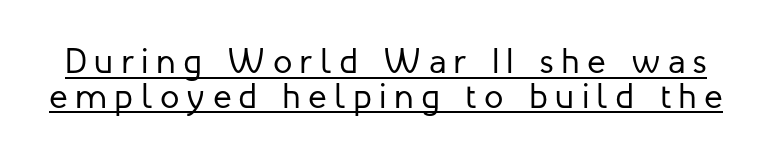
If you drew a line through each stem, it would be perfectly vertical. The passage shown is typeset with a sans-serif family. You could barely slide anything between these rows. This rendering features underlined lettering. Here the designer chose a conventional face with non-uniform glyph widths.
